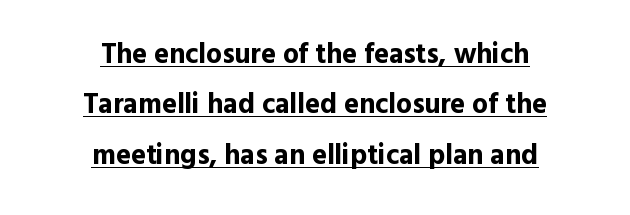
{"serif": "no", "italic": "no", "bold": "yes", "weight": "bold", "width": "normal", "x_height": "medium", "monospaced": "no", "underline": "yes", "align": "center", "line_spacing_ratio": 1.8, "letter_spacing": "normal", "letter_spacing_em": 0.0, "glyph_px": 28}
